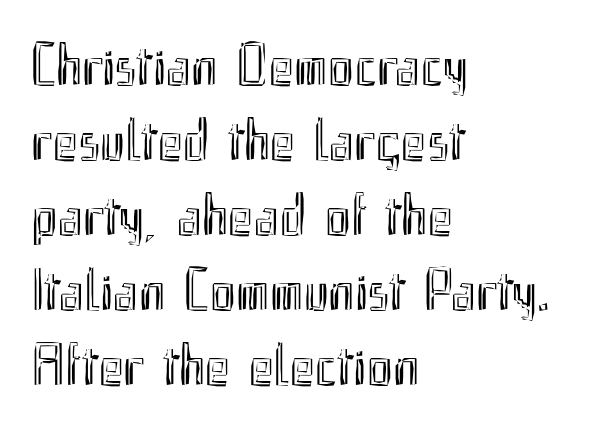
Q: Is the text italic (slanted)? A: No, it is upright.
Q: Is the text underlined? A: No.
Q: How is the paragraph aligned? A: Left-aligned.
Q: Is the spacing between letters normal or unusually wide? A: Normal.
Q: Is the spacing between lines tight, normal or loose? A: Normal.
Q: Width (condensed, normal, or wide)? A: Condensed.
Q: x-height? A: Small.
Q: Monospaced? A: No.
